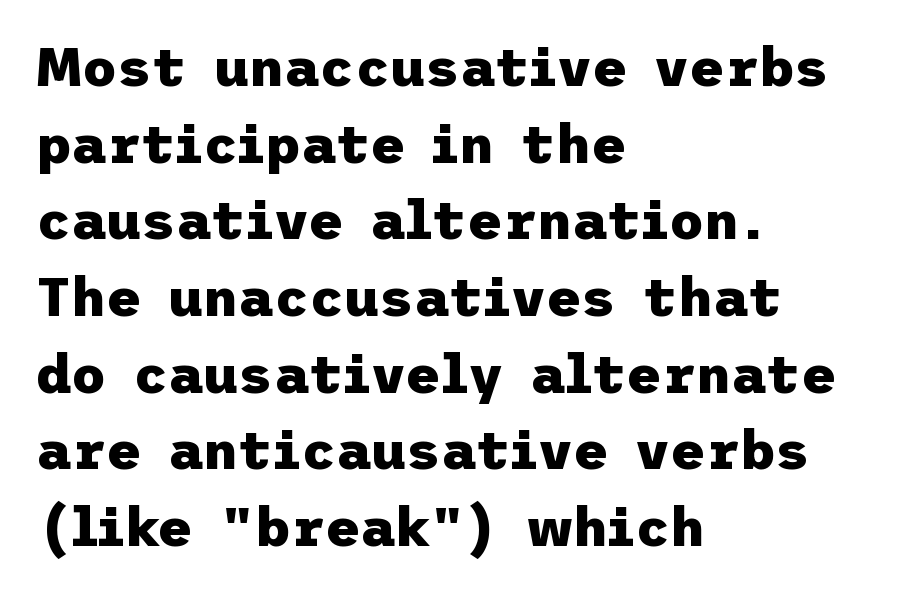
The image shows 54 px heavy sans-serif type, upright; set left-aligned, normal line spacing (1.42x), normal letter spacing, not underlined; low stroke contrast and a medium x-height.
